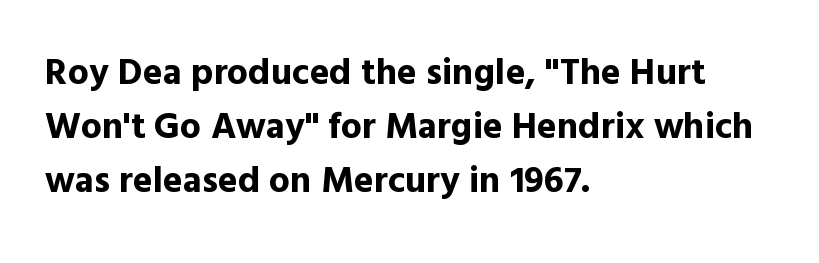
{"serif": "no", "italic": "no", "bold": "yes", "weight": "bold", "width": "normal", "x_height": "medium", "monospaced": "no", "underline": "no", "align": "left", "line_spacing": "normal", "line_spacing_ratio": 1.46, "letter_spacing": "normal", "letter_spacing_em": 0.0, "glyph_px": 37}
